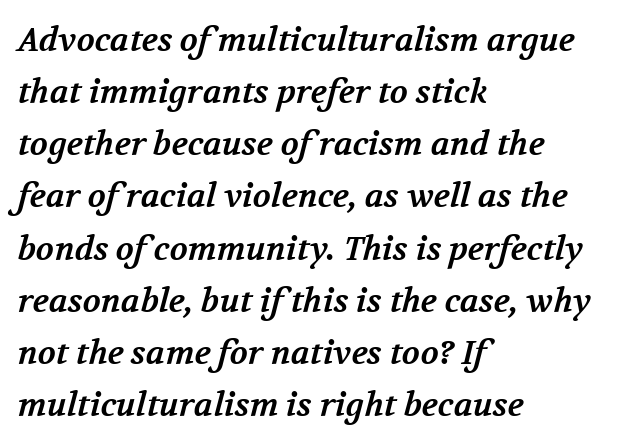
{"serif": "yes", "bold": "yes", "weight": "bold", "width": "normal", "stroke_contrast": "medium", "x_height": "medium", "monospaced": "no", "underline": "no", "align": "left", "line_spacing": "normal", "line_spacing_ratio": 1.58, "letter_spacing": "normal", "letter_spacing_em": 0.0, "glyph_px": 33}
